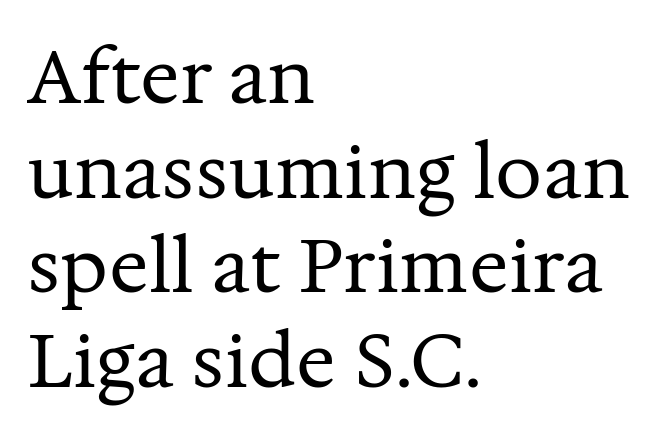
The image shows 74 px regular-weight serif type, upright; set left-aligned, normal line spacing (1.28x), normal letter spacing, not underlined; medium stroke contrast and a medium x-height.
